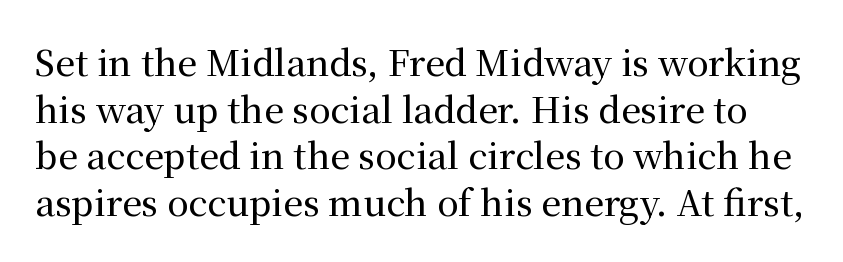
The image shows 35 px serif type, upright; set normal line spacing (1.33x), normal letter spacing, not underlined; medium stroke contrast and a medium x-height.
